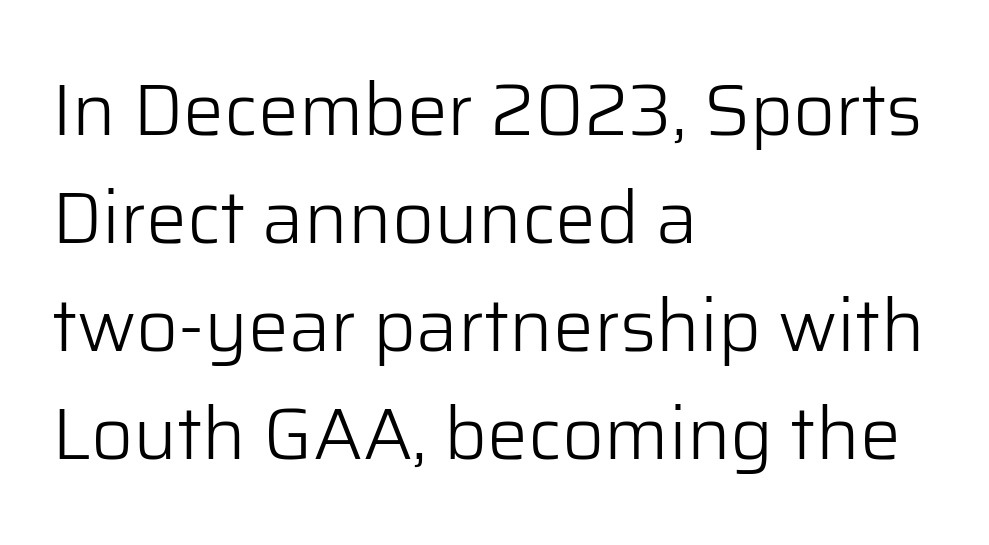
{"serif": "no", "italic": "no", "bold": "no", "weight": "light", "width": "normal", "stroke_contrast": "low", "x_height": "medium", "monospaced": "no", "underline": "no", "align": "left", "line_spacing": "normal", "line_spacing_ratio": 1.48, "letter_spacing": "normal", "letter_spacing_em": 0.0, "glyph_px": 73}
